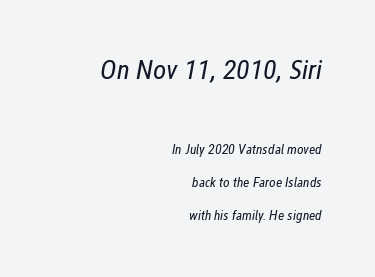
Standard letterfit; no display-style spreading of the glyphs. Type without underlining. The block sitting higher on the canvas is the one with enlarged characters. Typeset ragged left — the right edge is the straight one. Regarding leading, the lines here are spaced well apart. The face used here is proportionally spaced, like ordinary book or web type.
